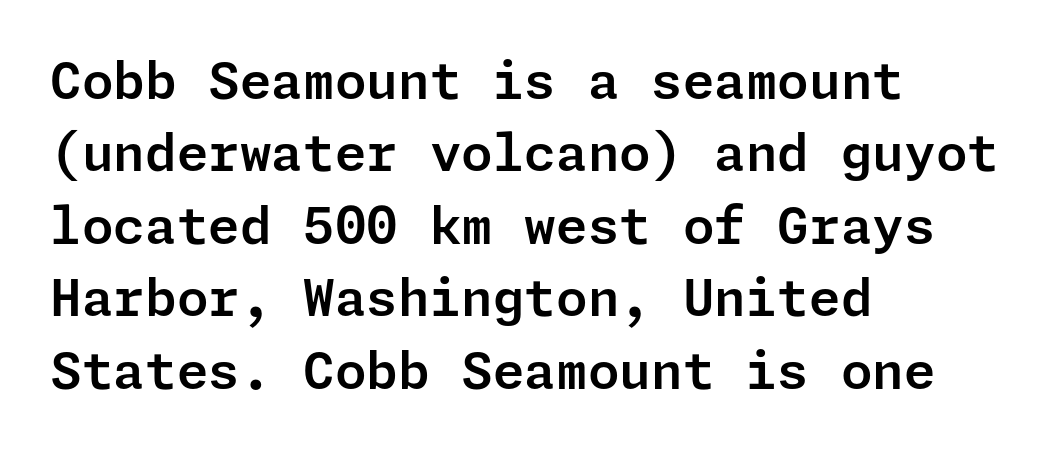
Q: Is the text italic (slanted)? A: No, it is upright.
Q: Is the typeface a serif or a sans-serif typeface? A: Sans-serif.
Q: Is the text underlined? A: No.
Q: How is the paragraph aligned? A: Left-aligned.
Q: Is the spacing between letters normal or unusually wide? A: Normal.
Q: Is the spacing between lines tight, normal or loose? A: Normal.
Q: Width (condensed, normal, or wide)? A: Normal.
Q: Stroke contrast? A: Low.
Q: x-height? A: Medium.
